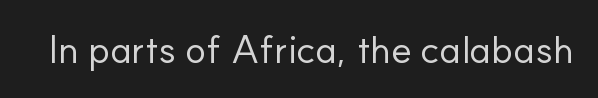
The image shows 39 px regular-weight sans-serif type, upright; set normal letter spacing, not underlined; low stroke contrast and a small x-height.
